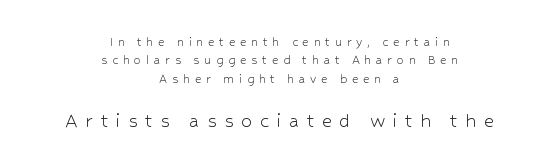
These glyphs show unthickened strokes, regular width or finer. Honestly, the row spacing looks completely unremarkable. The baseline area is clear. The line texture is sparse and dotted thanks to wide tracking.
